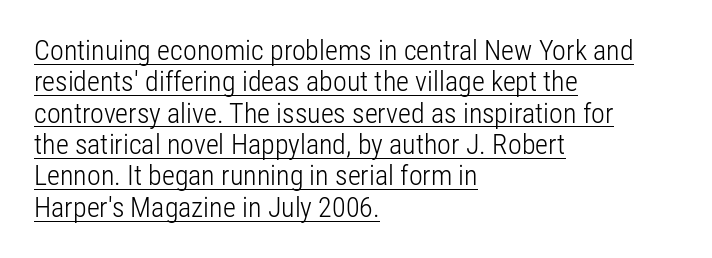
The image shows 28 px light, condensed sans-serif type, upright; set left-aligned, tight line spacing (1.12x), normal letter spacing, underlined; low stroke contrast and a medium x-height.
